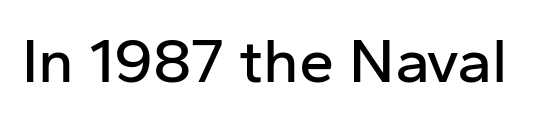
Q: Is the text italic (slanted)? A: No, it is upright.
Q: Is the typeface a serif or a sans-serif typeface? A: Sans-serif.
Q: Is the text underlined? A: No.
Q: Is the spacing between letters normal or unusually wide? A: Normal.
Q: Width (condensed, normal, or wide)? A: Normal.
Q: Stroke contrast? A: Low.
Q: x-height? A: Medium.
Q: Monospaced? A: No.
